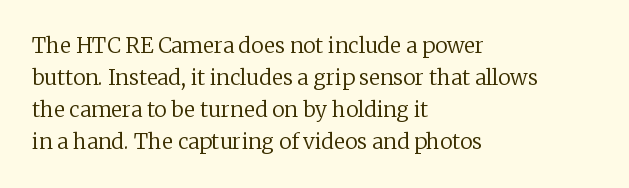
Q: Is the text bold? A: No.
Q: Is the text italic (slanted)? A: No, it is upright.
Q: Is the text underlined? A: No.
Q: How is the paragraph aligned? A: Left-aligned.
Q: Is the spacing between letters normal or unusually wide? A: Normal.
Q: Is the spacing between lines tight, normal or loose? A: Normal.
